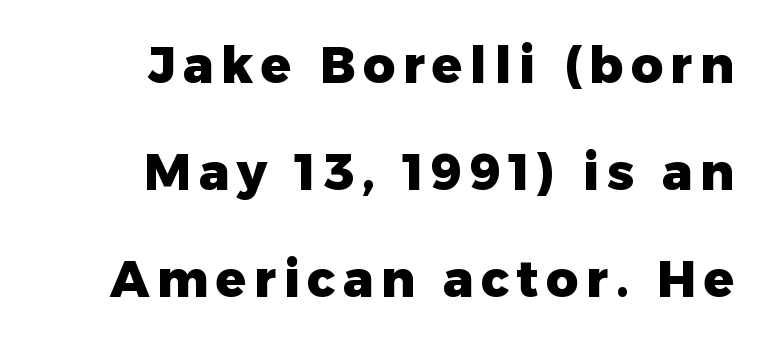
You could fit nearly another row in the gap between these rows. Type style note: lacks serifs. Posture: vertical. Is this a fixed-width face? No — the glyphs have proportional, varying widths. The words here are not underlined. These words are printed bold, with thick strokes throughout.
